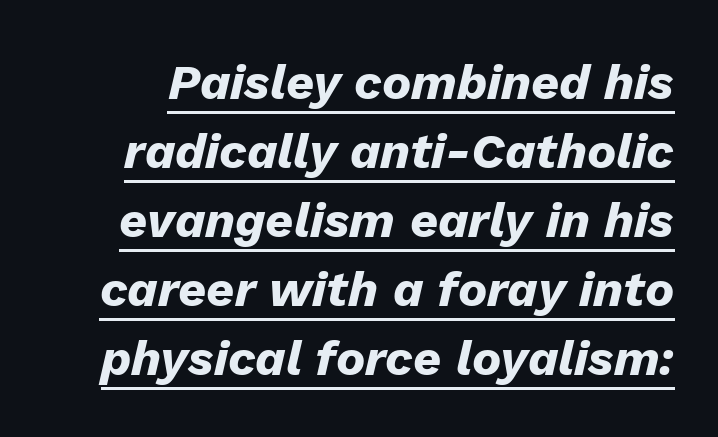
{"italic": "yes", "lean": "right", "slant_degrees": 13, "bold": "yes", "weight": "heavy", "width": "normal", "stroke_contrast": "low", "x_height": "medium", "monospaced": "no", "underline": "yes", "line_spacing": "normal", "line_spacing_ratio": 1.41, "letter_spacing": "normal", "letter_spacing_em": 0.0, "glyph_px": 49}
